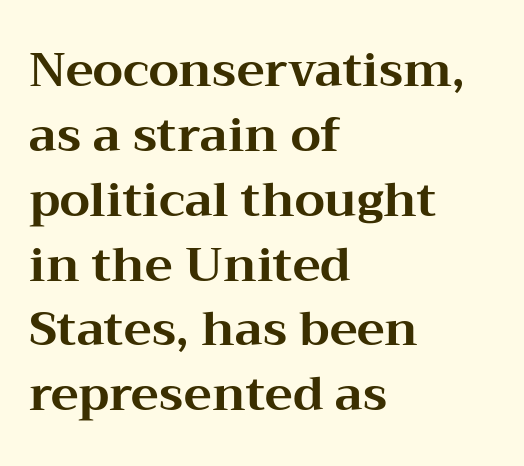
What's the leading like? Ordinary, nothing unusual. Quick note: not italic, upright. Words appear dense and cohesive because spacing is normal. Each glyph is drawn with heavy, bold strokes. The passage is arranged the way most books set body copy — flush left. Varying glyph widths throughout — classic text-font behaviour.
